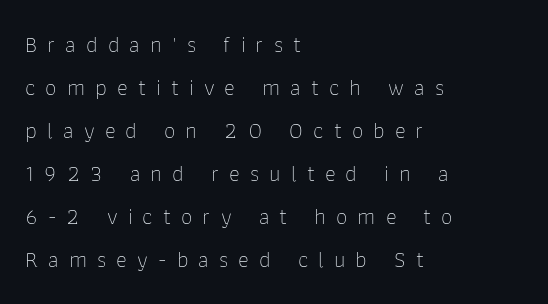
{"italic": "no", "bold": "no", "underline": "no", "align": "left", "line_spacing_ratio": 1.87, "letter_spacing": "wide", "letter_spacing_em": 0.44, "glyph_px": 23}
